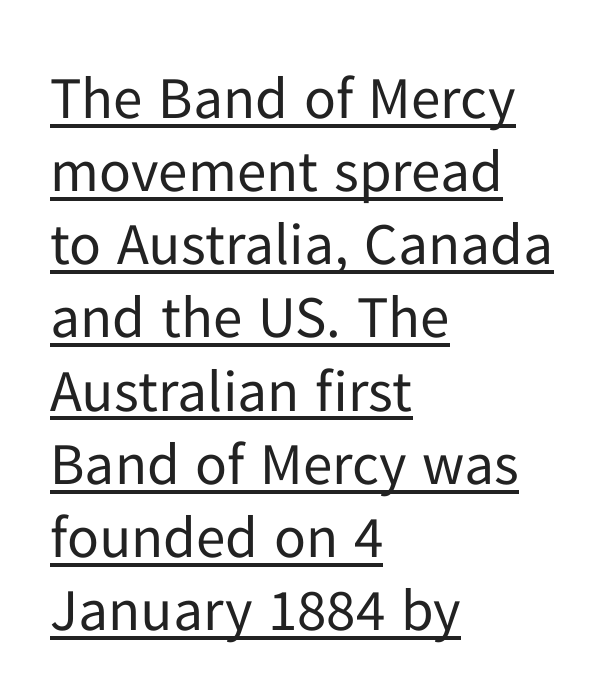
Q: Is the text bold? A: No.
Q: Is the text italic (slanted)? A: No, it is upright.
Q: Is the typeface a serif or a sans-serif typeface? A: Sans-serif.
Q: Is the text underlined? A: Yes.
Q: How is the paragraph aligned? A: Left-aligned.
Q: Is the spacing between letters normal or unusually wide? A: Normal.
Q: Width (condensed, normal, or wide)? A: Normal.
Q: Stroke contrast? A: Low.
Q: x-height? A: Medium.
Q: Monospaced? A: No.
